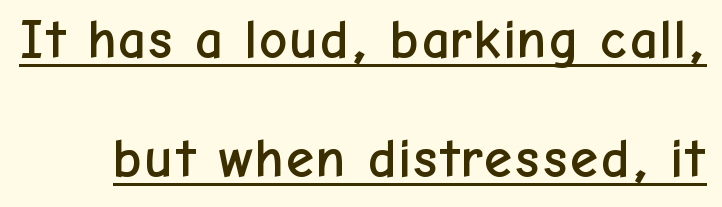
Q: Is the text italic (slanted)? A: No, it is upright.
Q: Is the typeface a serif or a sans-serif typeface? A: Sans-serif.
Q: Is the text underlined? A: Yes.
Q: Is the spacing between letters normal or unusually wide? A: Normal.
Q: Is the spacing between lines tight, normal or loose? A: Loose.
Q: Width (condensed, normal, or wide)? A: Normal.
Q: Stroke contrast? A: Low.
Q: x-height? A: Medium.
Q: Monospaced? A: No.
